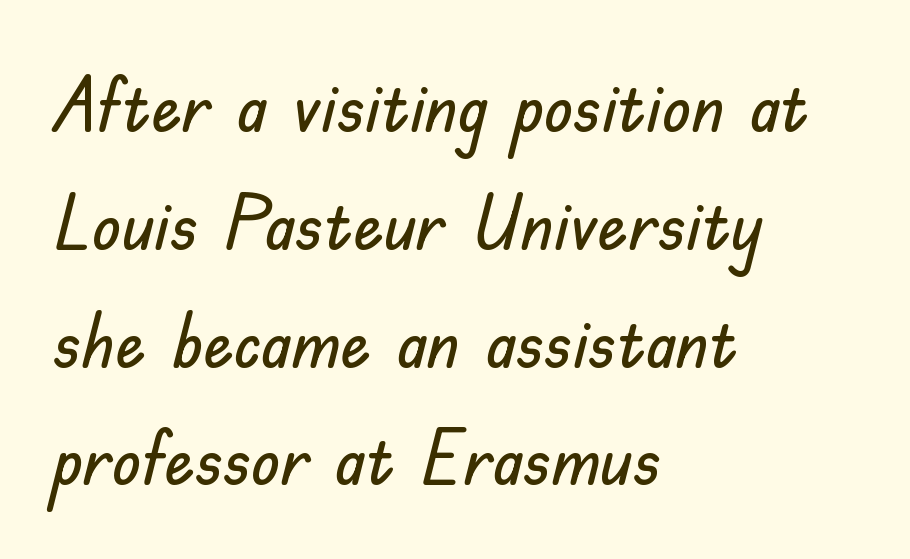
{"serif": "no", "width": "normal", "stroke_contrast": "low", "x_height": "small", "monospaced": "no", "underline": "no", "align": "left", "line_spacing": "normal", "line_spacing_ratio": 1.55, "letter_spacing": "normal", "letter_spacing_em": 0.0, "glyph_px": 76}
